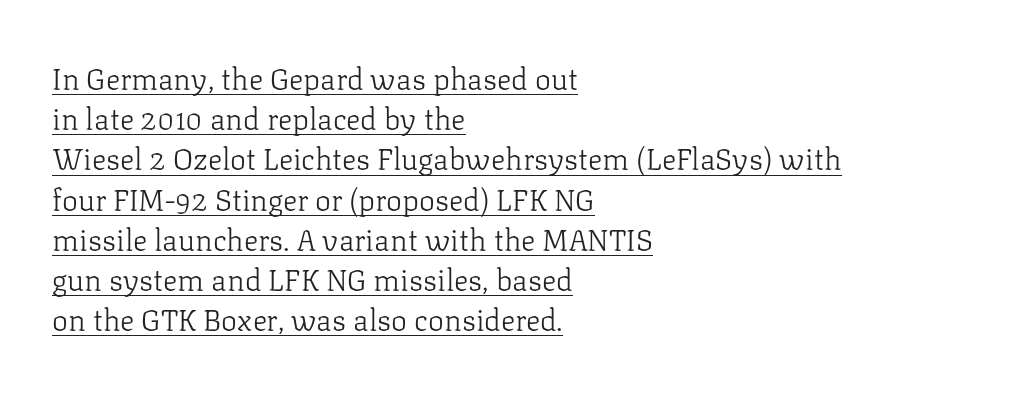
The image shows 30 px light serif type, upright; set left-aligned, normal line spacing (1.34x), normal letter spacing, underlined; low stroke contrast and a medium x-height.
